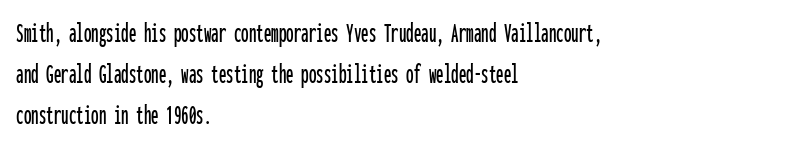
Style check: upright. Quick note: interline space is typical. The passage is arranged the way most books set body copy — flush left. Here the designer chose a console-style face with uniform glyph widths.
